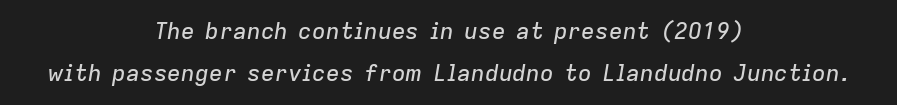
The type is set solid horizontally, with unmodified tracking. Is the type slanted? Yes — the strokes lean at a clear angle. Each row of text sits above clean, open space. Notice how the passage keeps no hard edge, just a central spine.
